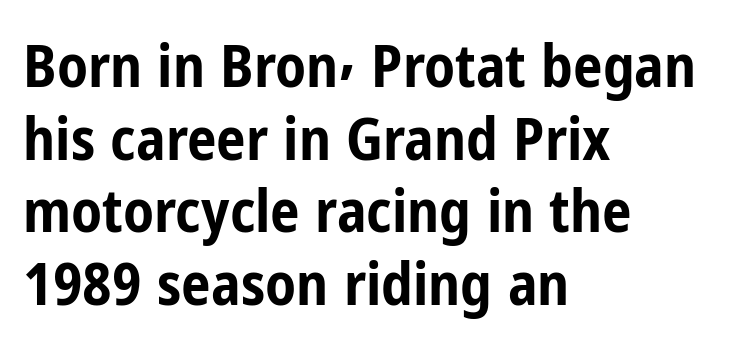
The image shows 59 px bold, condensed sans-serif type, upright; set left-aligned, line spacing 1.23x, normal letter spacing, not underlined; low stroke contrast and a medium x-height.
